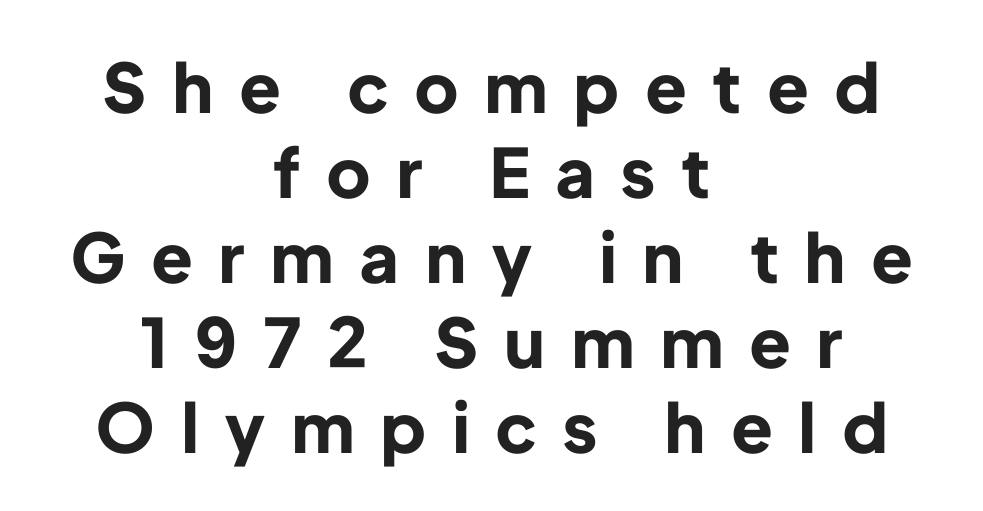
Q: Is the text bold? A: Yes.
Q: Is the text italic (slanted)? A: No, it is upright.
Q: Is the typeface a serif or a sans-serif typeface? A: Sans-serif.
Q: Is the text underlined? A: No.
Q: How is the paragraph aligned? A: Centered.
Q: Is the spacing between letters normal or unusually wide? A: Unusually wide.
Q: Is the spacing between lines tight, normal or loose? A: Normal.
Q: Width (condensed, normal, or wide)? A: Normal.
Q: Stroke contrast? A: Low.
Q: x-height? A: Medium.
Q: Monospaced? A: No.
